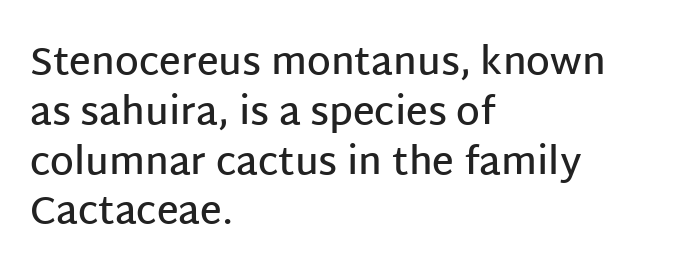
Q: Is the text bold? A: Semi-bold.
Q: Is the text italic (slanted)? A: No, it is upright.
Q: Is the typeface a serif or a sans-serif typeface? A: Sans-serif.
Q: Is the text underlined? A: No.
Q: How is the paragraph aligned? A: Left-aligned.
Q: Is the spacing between letters normal or unusually wide? A: Normal.
Q: Is the spacing between lines tight, normal or loose? A: Normal.
Q: Width (condensed, normal, or wide)? A: Normal.
Q: Stroke contrast? A: Low.
Q: x-height? A: Large.
Q: Monospaced? A: No.
